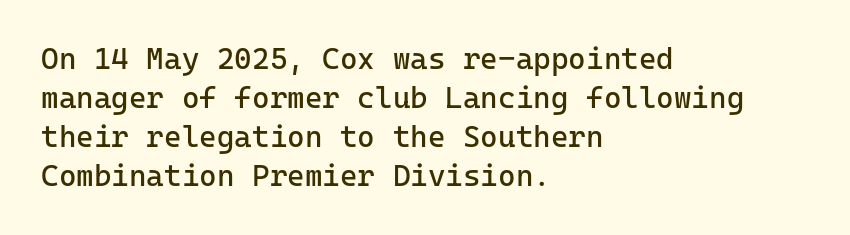
The image shows 30 px regular-weight sans-serif type, upright, monospaced; set left-aligned, normal line spacing (1.3x), normal letter spacing, not underlined; low stroke contrast and a medium x-height.
